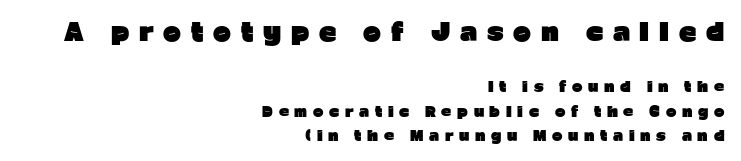
This sample uses an upright cut, with every glyph sitting square on the baseline. Any mark beneath the type? The region is blank. A dark, heavy texture on the line: the type is bold. Words appear elongated and porous because spacing is wide.
